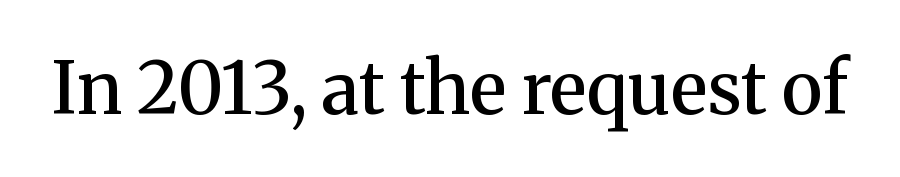
Proportional: the letters do not fall into vertical columns. Weight: semibold (demi). This sample uses an upright cut, with every glyph sitting square on the baseline. Observe the ordinary spacing: letters are neighbours, not strangers. Is this a sans? No — the strokes have serifs.
